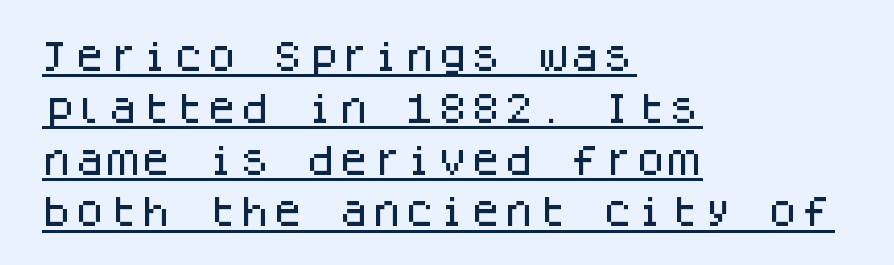
The image shows 33 px sans-serif type, upright, monospaced; set left-aligned, normal line spacing (1.57x), normal letter spacing, underlined; low stroke contrast and a large x-height.
